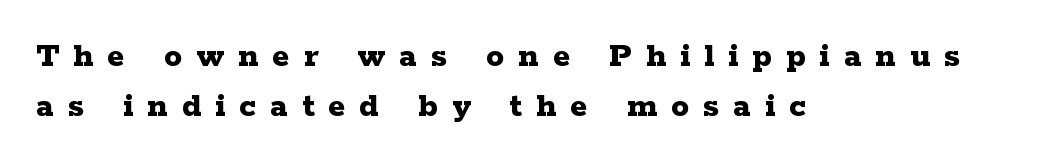
Q: Is the text bold? A: Yes.
Q: Is the text italic (slanted)? A: No, it is upright.
Q: Is the typeface a serif or a sans-serif typeface? A: Serif.
Q: Is the text underlined? A: No.
Q: How is the paragraph aligned? A: Left-aligned.
Q: Is the spacing between letters normal or unusually wide? A: Unusually wide.
Q: Is the spacing between lines tight, normal or loose? A: Normal.
Q: Width (condensed, normal, or wide)? A: Wide.
Q: Stroke contrast? A: Low.
Q: x-height? A: Medium.
Q: Monospaced? A: No.
